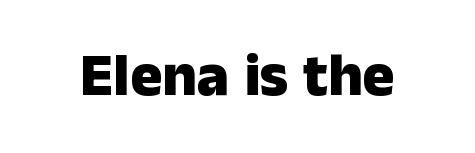
Q: Is the text bold? A: Yes.
Q: Is the text italic (slanted)? A: No, it is upright.
Q: Is the typeface a serif or a sans-serif typeface? A: Sans-serif.
Q: Is the text underlined? A: No.
Q: Is the spacing between letters normal or unusually wide? A: Normal.
Q: Width (condensed, normal, or wide)? A: Normal.
Q: Stroke contrast? A: Low.
Q: x-height? A: Medium.
Q: Monospaced? A: No.
